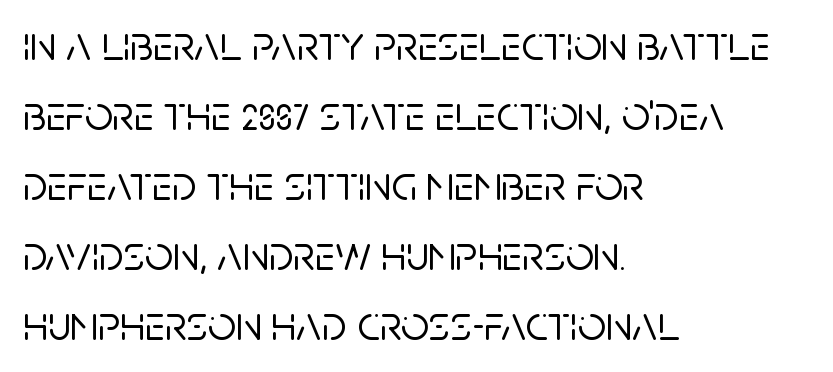
{"serif": "no", "italic": "no", "width": "normal", "stroke_contrast": "low", "x_height": "large", "monospaced": "no", "underline": "no", "align": "left", "line_spacing": "normal", "line_spacing_ratio": 1.43, "letter_spacing": "normal", "letter_spacing_em": 0.0, "glyph_px": 49}
